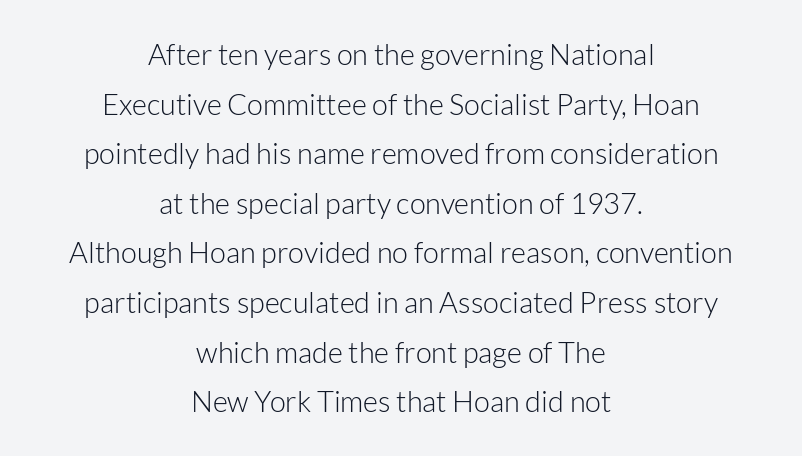
You could call the tracking neutral — neither tight nor loose. Words float on clear page, feet unadorned. Tall strokes in this sample are plumb rather than angled. Spacing verdict: proportional, widths tailored to each character. The characters are drawn with everyday or finer stroke widths.
